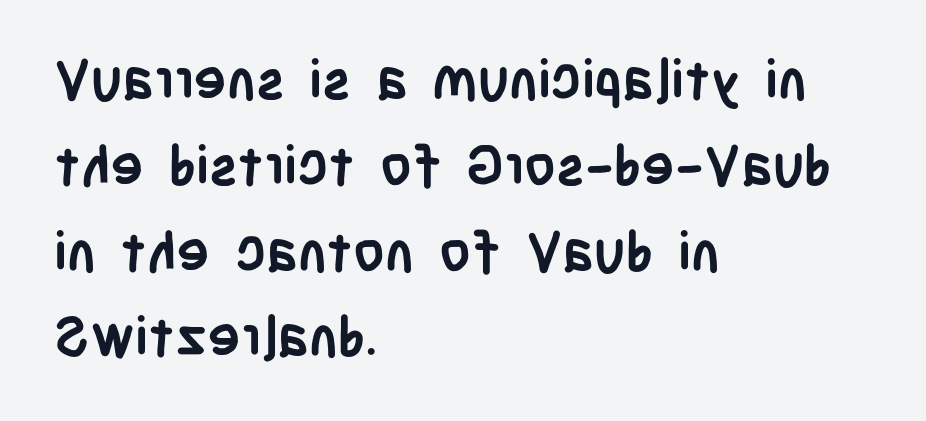
All the whitespace from short lines collects on the right. Varying glyph widths throughout — classic text-font behaviour. Notice how thick the strokes are: this is what a full bold looks like. Letter spacing: default. Observe the absence of serifs on each vertical stroke in this sample.
